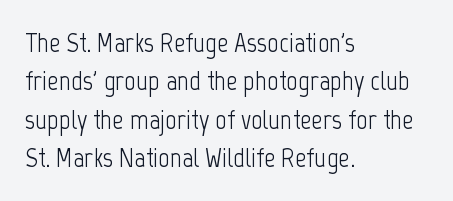
Q: Is the text bold? A: No.
Q: Is the text italic (slanted)? A: No, it is upright.
Q: Is the typeface a serif or a sans-serif typeface? A: Sans-serif.
Q: Is the text underlined? A: No.
Q: How is the paragraph aligned? A: Left-aligned.
Q: Is the spacing between letters normal or unusually wide? A: Normal.
Q: Is the spacing between lines tight, normal or loose? A: Normal.
Q: Width (condensed, normal, or wide)? A: Condensed.
Q: Stroke contrast? A: Low.
Q: x-height? A: Medium.
Q: Monospaced? A: No.
